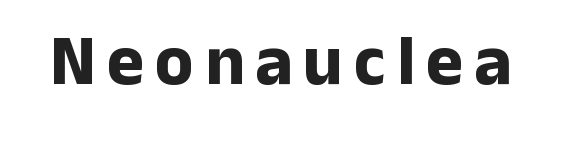
The image shows 71 px bold sans-serif type, upright; set not underlined; low stroke contrast and a medium x-height.
